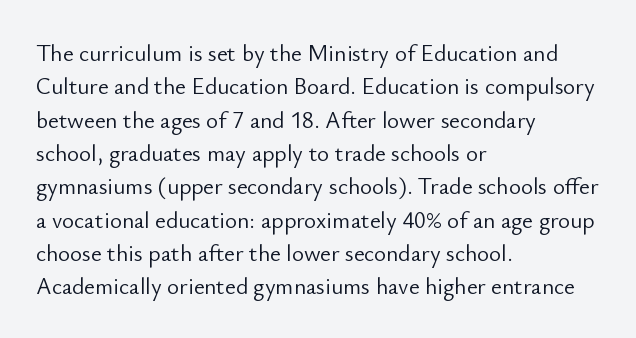
{"italic": "no", "bold": "no", "underline": "no", "align": "left", "line_spacing": "normal", "line_spacing_ratio": 1.45, "letter_spacing": "normal", "letter_spacing_em": 0.0, "glyph_px": 23}
